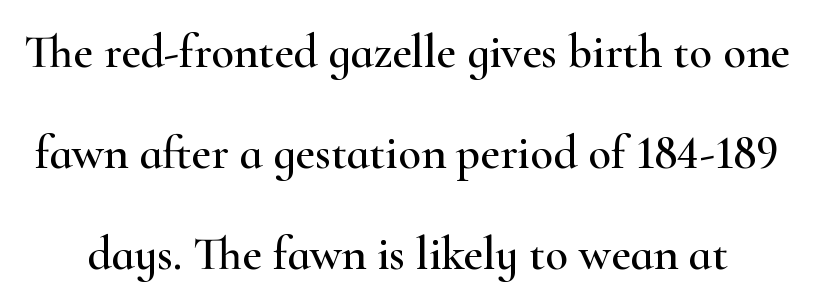
Q: Is the text italic (slanted)? A: No, it is upright.
Q: Is the typeface a serif or a sans-serif typeface? A: Serif.
Q: Is the text underlined? A: No.
Q: Is the spacing between letters normal or unusually wide? A: Normal.
Q: Is the spacing between lines tight, normal or loose? A: Loose.
Q: Width (condensed, normal, or wide)? A: Wide.
Q: Stroke contrast? A: High.
Q: x-height? A: Small.
Q: Monospaced? A: No.
